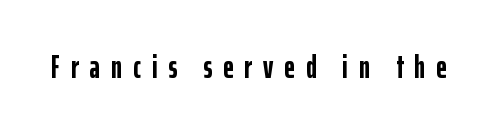
Q: Is the text bold? A: Yes.
Q: Is the text italic (slanted)? A: No, it is upright.
Q: Is the typeface a serif or a sans-serif typeface? A: Sans-serif.
Q: Is the text underlined? A: No.
Q: Is the spacing between letters normal or unusually wide? A: Unusually wide.
Q: Width (condensed, normal, or wide)? A: Condensed.
Q: Stroke contrast? A: Low.
Q: x-height? A: Medium.
Q: Monospaced? A: No.
